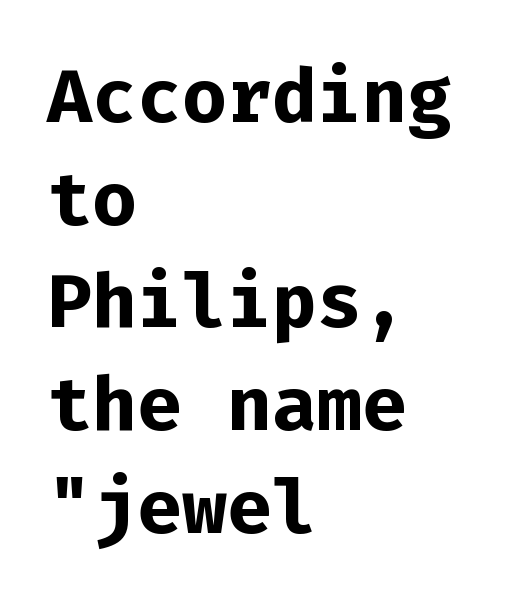
A roman cut, with each character standing at attention. This sample is left-justified, so line endings fall wherever the words run out. Here the designer chose a console-style face with uniform glyph widths. Heavy, bold letterforms.
